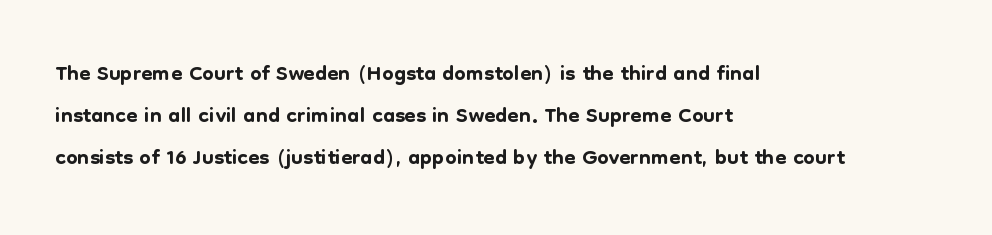
Q: Is the text italic (slanted)? A: No, it is upright.
Q: Is the typeface a serif or a sans-serif typeface? A: Sans-serif.
Q: Is the text underlined? A: No.
Q: How is the paragraph aligned? A: Left-aligned.
Q: Is the spacing between letters normal or unusually wide? A: Normal.
Q: Is the spacing between lines tight, normal or loose? A: Normal.
Q: Width (condensed, normal, or wide)? A: Normal.
Q: Stroke contrast? A: Low.
Q: x-height? A: Medium.
Q: Monospaced? A: No.
